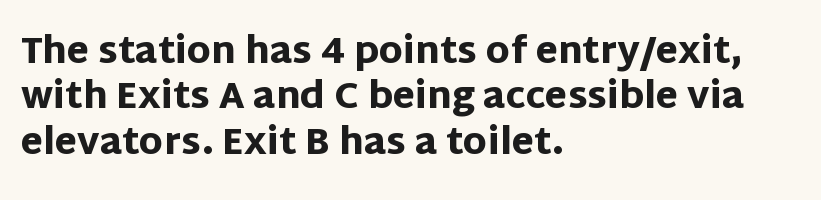
The image shows 36 px heavy sans-serif type, upright; set left-aligned, normal line spacing (1.26x), normal letter spacing, not underlined; low stroke contrast and a large x-height.
